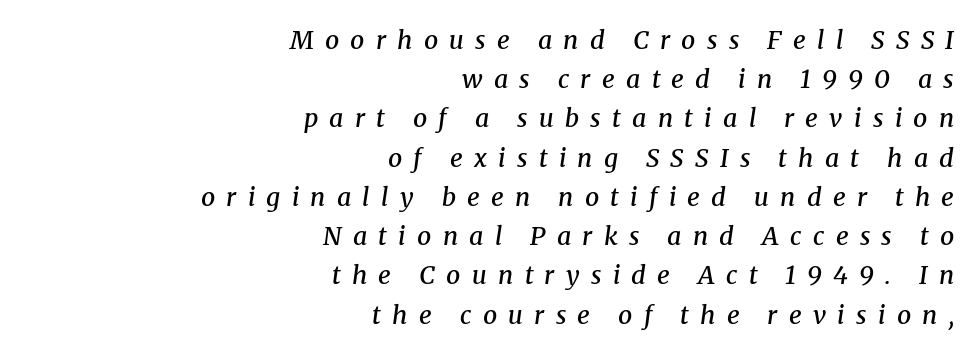
One glance says typical: line gaps are just what's usual. This is moderately heavy type, rendered in semibold. Caption: multi-line text, flush right, ragged left. How are the letters spaced? Widely, with obvious added tracking. Would a proofreader flag this as italicized? Yes. Just letters on the line, the space beneath them empty.
